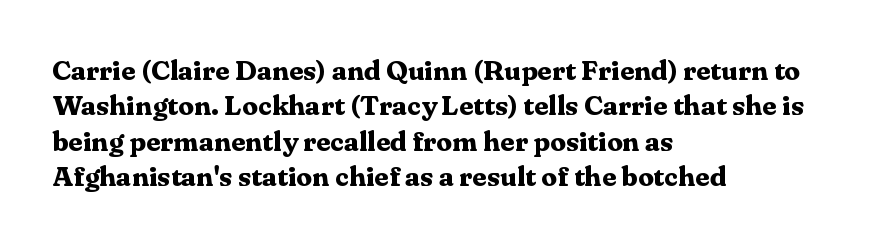
{"serif": "yes", "italic": "no", "bold": "yes", "weight": "bold", "width": "normal", "stroke_contrast": "medium", "x_height": "medium", "monospaced": "no", "underline": "no", "align": "left", "line_spacing": "normal", "line_spacing_ratio": 1.26, "letter_spacing": "normal", "letter_spacing_em": 0.0, "glyph_px": 28}
